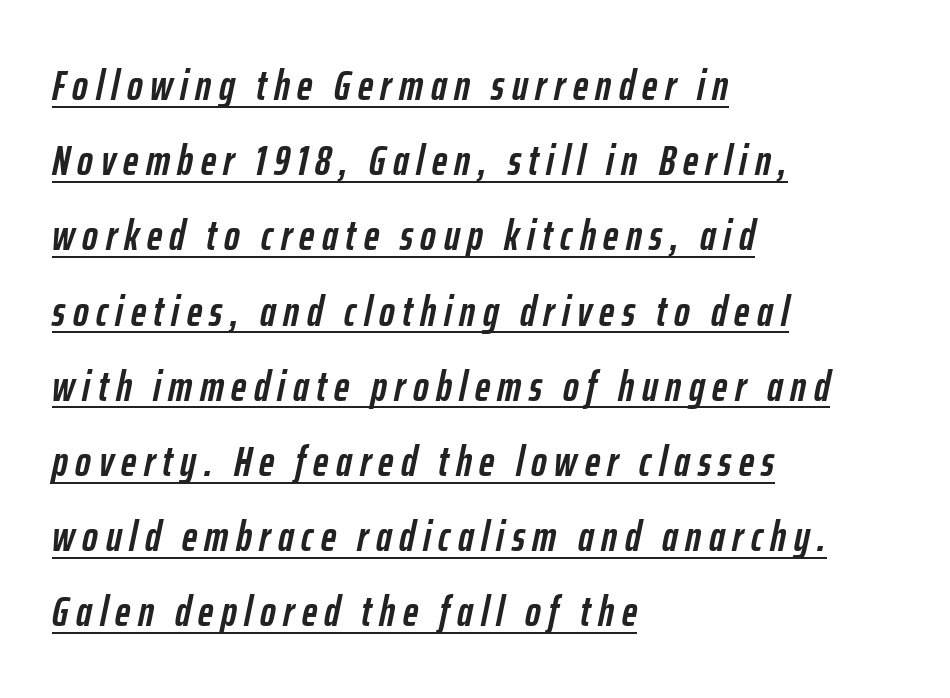
The image shows 42 px semibold, condensed type, italic (leaning right); set left-aligned, line spacing 1.79x, underlined; low stroke contrast and a medium x-height.
